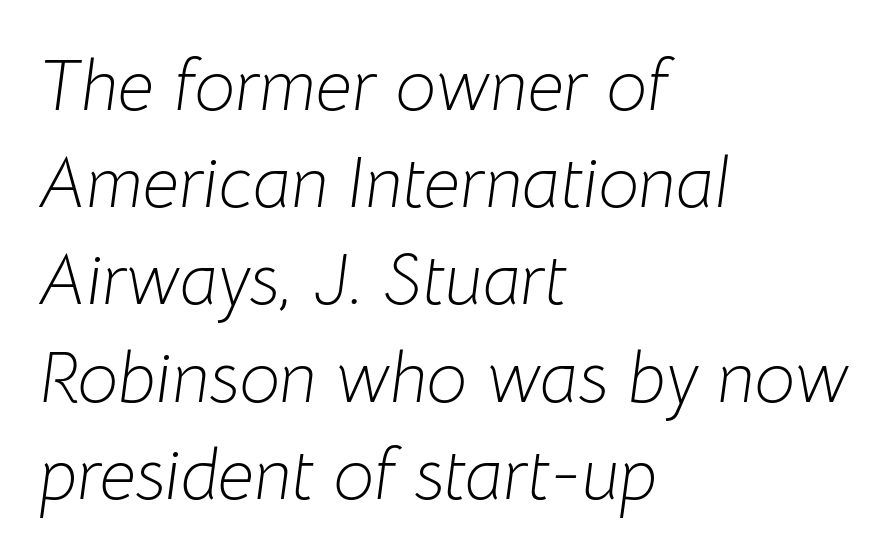
Q: Is the text bold? A: No.
Q: Is the text italic (slanted)? A: Yes, it leans right by about 8 degrees.
Q: Is the text underlined? A: No.
Q: How is the paragraph aligned? A: Left-aligned.
Q: Is the spacing between letters normal or unusually wide? A: Normal.
Q: Is the spacing between lines tight, normal or loose? A: Normal.
Q: Width (condensed, normal, or wide)? A: Normal.
Q: Stroke contrast? A: Low.
Q: x-height? A: Medium.
Q: Monospaced? A: No.
